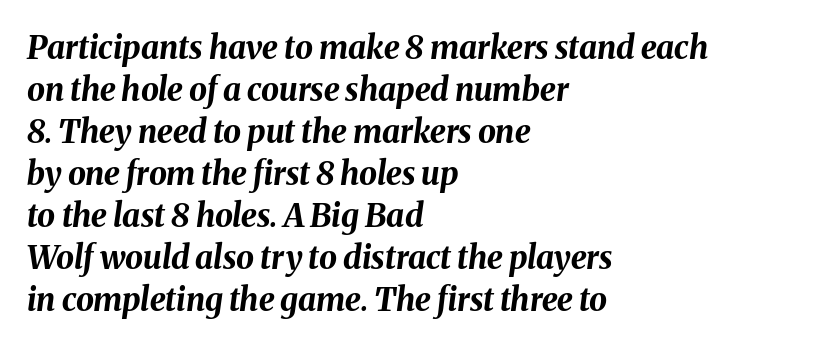
The letters sit at their default tracking, neither squeezed nor spread. In terms of leading, this rendering sits right in the middle. A student would call this left alignment; a typographer would say flush left, rag right. Strong, thick strokes mark this as bold type. A typesetter would call this proportional, since set widths differ per character.
